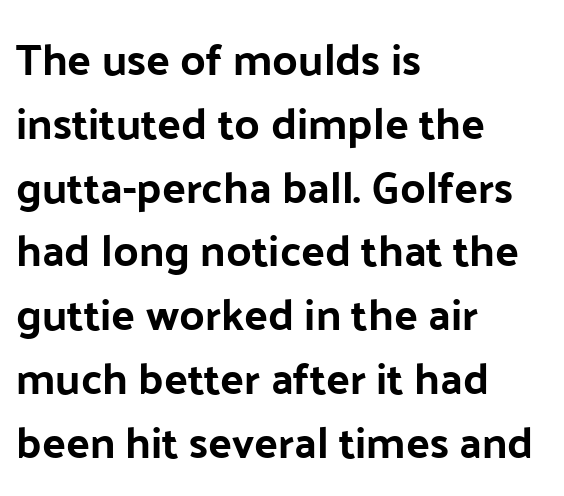
Q: Is the text italic (slanted)? A: No, it is upright.
Q: Is the typeface a serif or a sans-serif typeface? A: Sans-serif.
Q: Is the text underlined? A: No.
Q: How is the paragraph aligned? A: Left-aligned.
Q: Is the spacing between letters normal or unusually wide? A: Normal.
Q: Is the spacing between lines tight, normal or loose? A: Normal.
Q: Width (condensed, normal, or wide)? A: Normal.
Q: Stroke contrast? A: Low.
Q: x-height? A: Medium.
Q: Monospaced? A: No.
